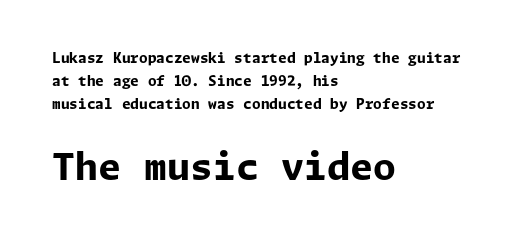
{"serif": "no", "italic": "no", "bold": "yes", "weight": "bold", "width": "normal", "stroke_contrast": "low", "x_height": "medium", "underline": "no", "align": "left", "line_spacing": "normal", "line_spacing_ratio": 1.66, "letter_spacing": "normal", "letter_spacing_em": 0.0, "larger_block": "second", "size_ratio": 2.64, "glyph_px": 37}
